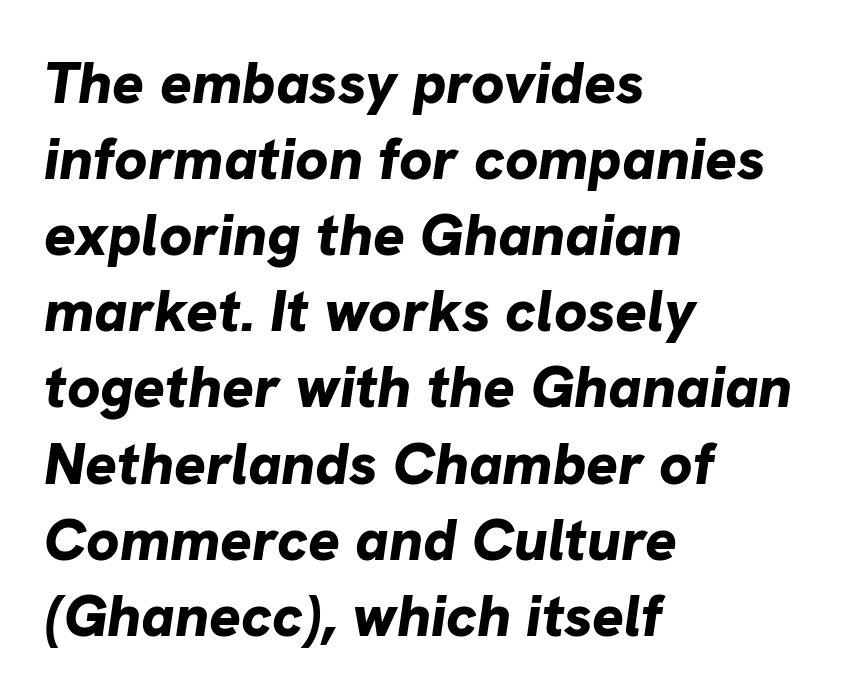
The image shows 59 px bold type, italic (leaning right); set left-aligned, normal line spacing (1.29x), normal letter spacing, not underlined; low stroke contrast and a medium x-height.
